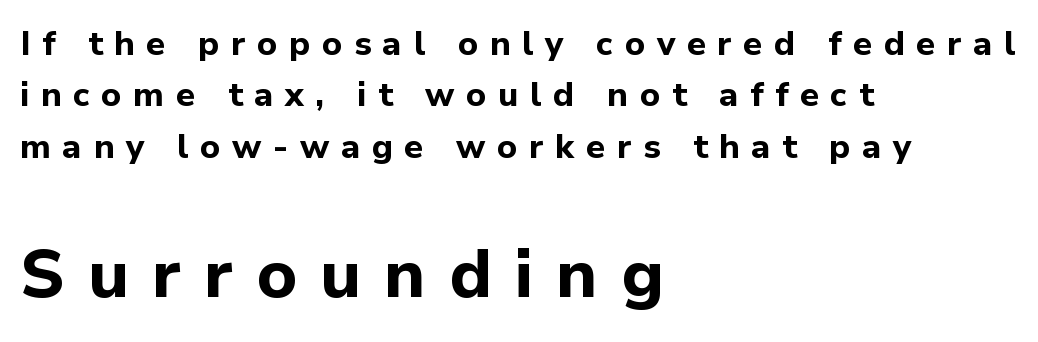
{"serif": "no", "italic": "no", "bold": "yes", "weight": "bold", "width": "normal", "stroke_contrast": "low", "x_height": "medium", "monospaced": "no", "underline": "no", "align": "left", "line_spacing": "normal", "line_spacing_ratio": 1.51, "letter_spacing": "wide", "letter_spacing_em": 0.34, "larger_block": "second", "size_ratio": 2.0, "glyph_px": 68}
